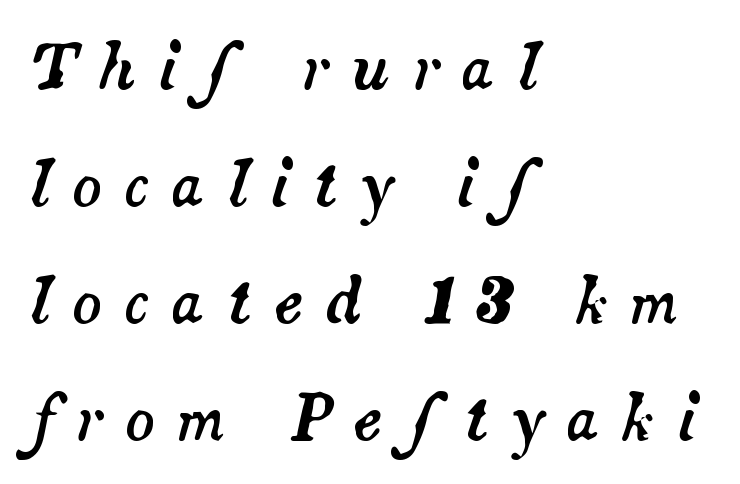
The passage shown has open, widely tracked lettering throughout. The block of text is sparse from top to bottom, with ample space between rows. These lines stack with their left ends in a neat column. Posture: slanted.
